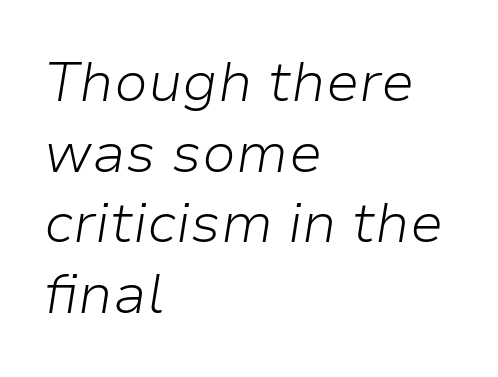
This is not heavy type; no bold has been used. The passage shown is typed in a proportional face where columns would drift. Regular leading. This rendering uses left alignment, leaving the right contour irregular. The font's italic variant was chosen for this text. A typesetter would call this zero additional tracking.
